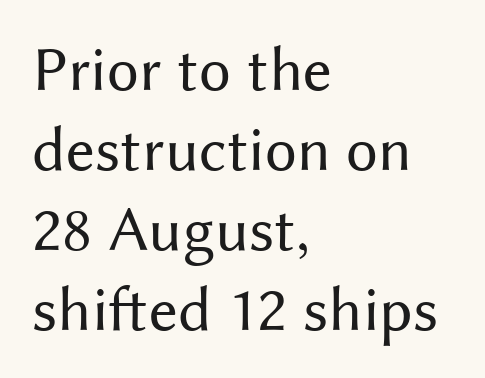
{"serif": "no", "italic": "no", "bold": "no", "weight": "regular", "width": "normal", "stroke_contrast": "medium", "x_height": "medium", "monospaced": "no", "underline": "no", "align": "left", "line_spacing": "normal", "line_spacing_ratio": 1.25, "letter_spacing": "normal", "letter_spacing_em": 0.0, "glyph_px": 64}
